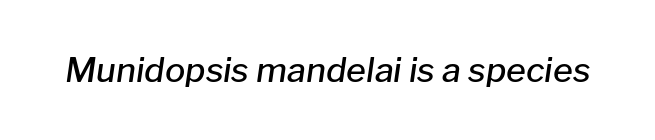
Q: Is the text bold? A: Semi-bold.
Q: Is the text italic (slanted)? A: Yes, it leans right by about 8 degrees.
Q: Is the text underlined? A: No.
Q: Is the spacing between letters normal or unusually wide? A: Normal.
Q: Width (condensed, normal, or wide)? A: Normal.
Q: Stroke contrast? A: Low.
Q: x-height? A: Medium.
Q: Monospaced? A: No.
